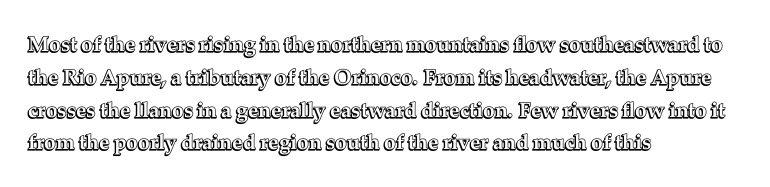
The image shows 21 px text type, upright; set left-aligned, normal line spacing (1.56x), normal letter spacing, not underlined.
